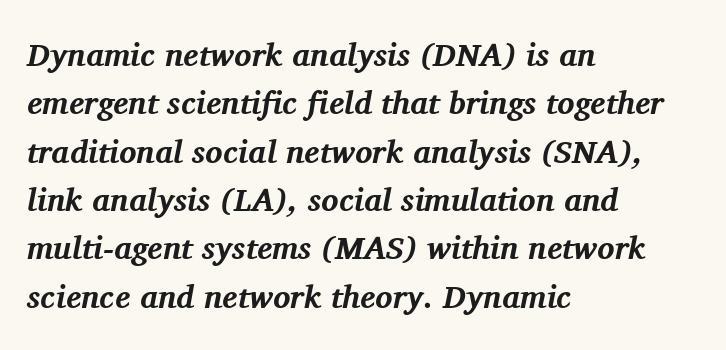
{"serif": "yes", "italic": "yes", "lean": "right", "slant_degrees": 11, "bold": "yes", "weight": "bold", "width": "normal", "stroke_contrast": "medium", "x_height": "medium", "monospaced": "no", "underline": "no", "align": "left", "line_spacing": "normal", "line_spacing_ratio": 1.51, "letter_spacing": "normal", "letter_spacing_em": 0.0, "glyph_px": 32}
